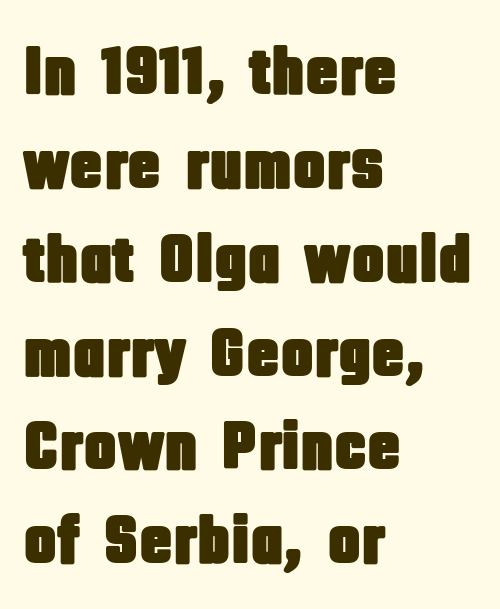
The image shows 69 px condensed sans-serif type, upright; set left-aligned, normal line spacing (1.36x), normal letter spacing, not underlined; low stroke contrast and a large x-height.
